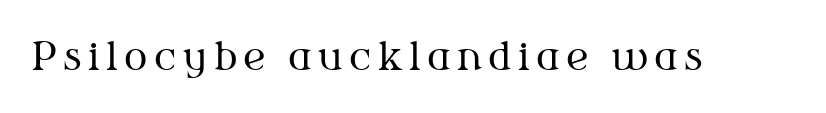
Q: Is the text bold? A: No.
Q: Is the text italic (slanted)? A: No, it is upright.
Q: Is the typeface a serif or a sans-serif typeface? A: Serif.
Q: Is the text underlined? A: No.
Q: Width (condensed, normal, or wide)? A: Normal.
Q: Stroke contrast? A: Medium.
Q: x-height? A: Medium.
Q: Monospaced? A: No.
